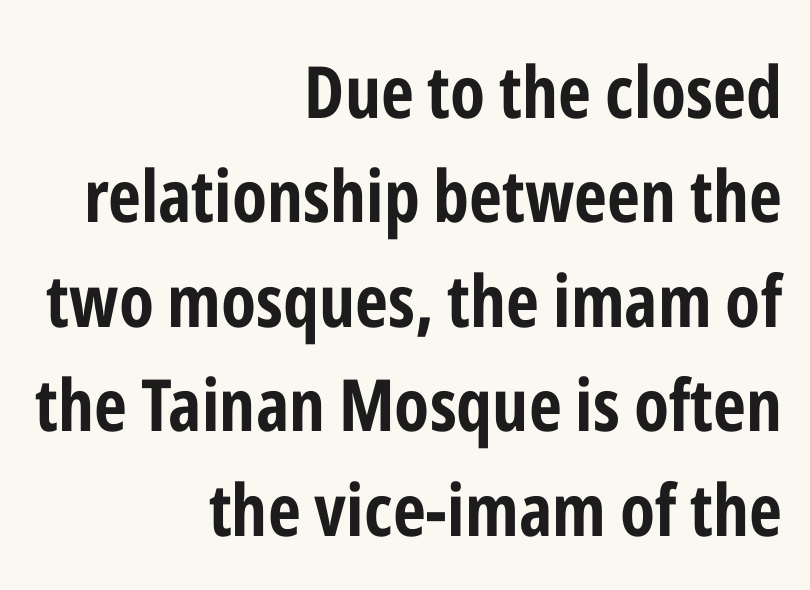
The image shows 72 px bold, condensed sans-serif type, upright; set right-aligned, normal line spacing (1.45x), normal letter spacing, not underlined; low stroke contrast and a medium x-height.
